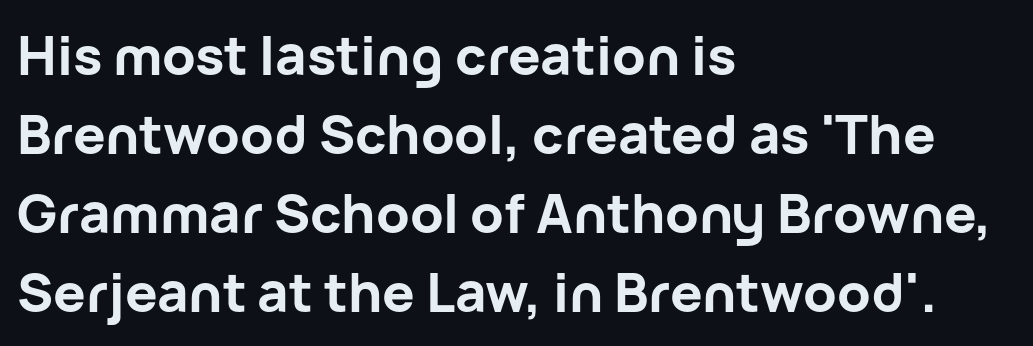
Q: Is the text bold? A: Yes.
Q: Is the text italic (slanted)? A: No, it is upright.
Q: Is the typeface a serif or a sans-serif typeface? A: Sans-serif.
Q: Is the text underlined? A: No.
Q: How is the paragraph aligned? A: Left-aligned.
Q: Is the spacing between letters normal or unusually wide? A: Normal.
Q: Is the spacing between lines tight, normal or loose? A: Normal.
Q: Width (condensed, normal, or wide)? A: Normal.
Q: Stroke contrast? A: Low.
Q: x-height? A: Medium.
Q: Monospaced? A: No.
